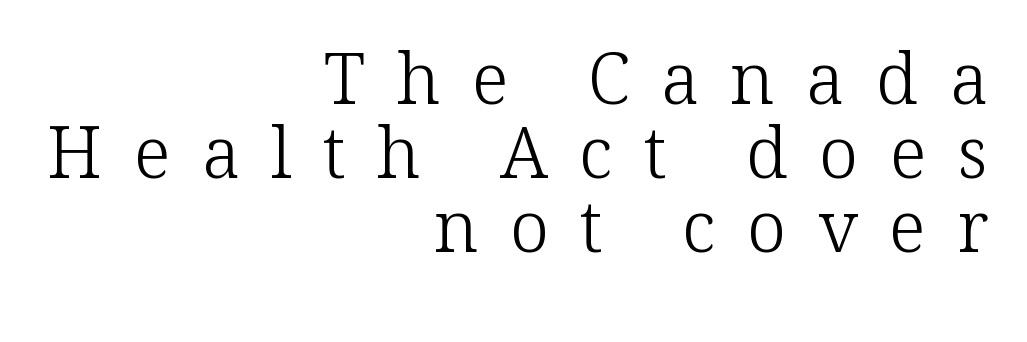
The image shows 71 px light serif type, upright; set right-aligned, tight line spacing (1.04x), unusually wide letter spacing (+0.44 em), not underlined; low stroke contrast and a medium x-height.
